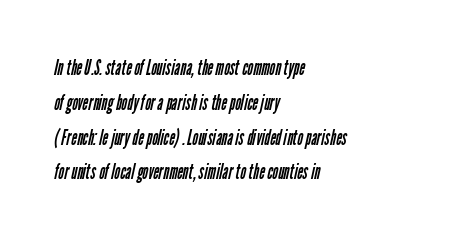
Q: Is the text bold? A: No.
Q: Is the text underlined? A: No.
Q: How is the paragraph aligned? A: Left-aligned.
Q: Is the spacing between letters normal or unusually wide? A: Normal.
Q: Is the spacing between lines tight, normal or loose? A: Normal.
